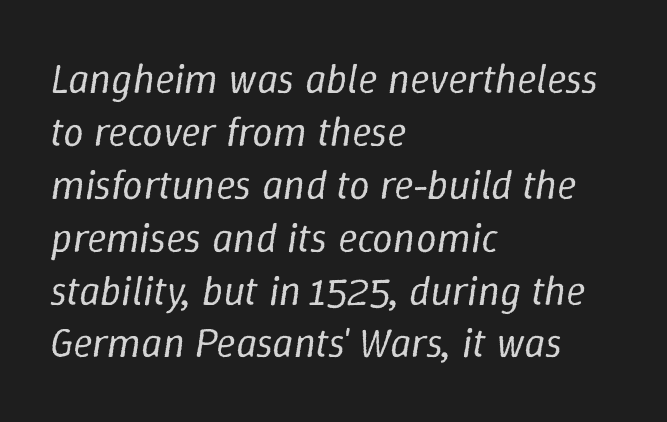
{"italic": "yes", "lean": "right", "slant_degrees": 9, "bold": "no", "weight": "regular", "width": "normal", "stroke_contrast": "low", "x_height": "medium", "monospaced": "no", "underline": "no", "align": "left", "line_spacing": "normal", "line_spacing_ratio": 1.29, "letter_spacing": "normal", "letter_spacing_em": 0.0, "glyph_px": 41}
